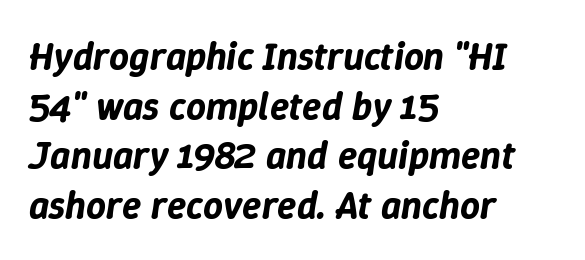
Q: Is the text italic (slanted)? A: Yes, it leans right by about 9 degrees.
Q: Is the text underlined? A: No.
Q: How is the paragraph aligned? A: Left-aligned.
Q: Is the spacing between letters normal or unusually wide? A: Normal.
Q: Is the spacing between lines tight, normal or loose? A: Normal.
Q: Width (condensed, normal, or wide)? A: Normal.
Q: Stroke contrast? A: Low.
Q: x-height? A: Medium.
Q: Monospaced? A: No.
